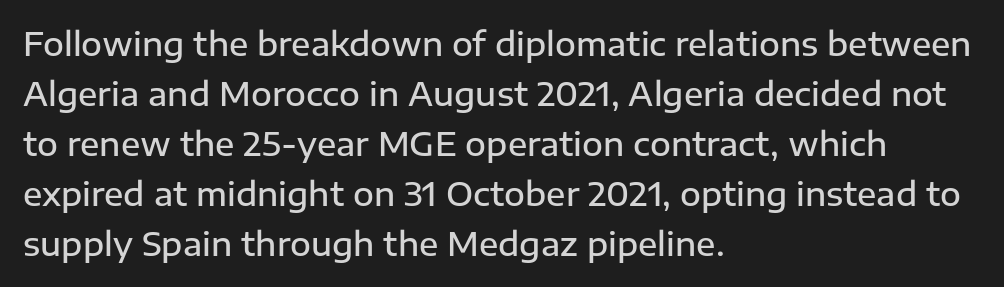
The image shows 32 px semibold sans-serif type, upright; set left-aligned, normal line spacing (1.56x), normal letter spacing, not underlined; low stroke contrast and a medium x-height.
